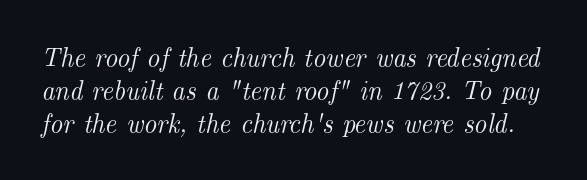
Baseline-to-baseline distance is the conventional proportion of letter height. Is the type slanted? Yes — the strokes lean at a clear angle. Clear beneath every line of the passage. Honestly, the letter spacing is just normal — you wouldn't notice it.
